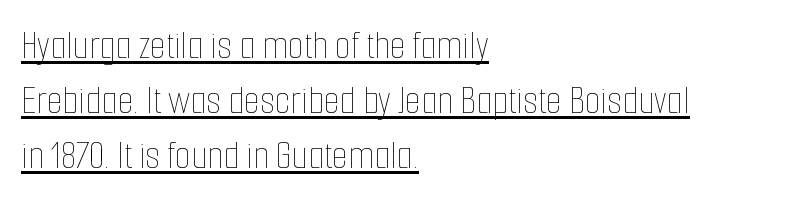
{"italic": "no", "bold": "no", "weight": "thin", "width": "condensed", "stroke_contrast": "low", "x_height": "medium", "monospaced": "no", "underline": "yes", "align": "left", "line_spacing": "normal", "line_spacing_ratio": 1.34, "letter_spacing": "normal", "letter_spacing_em": 0.0, "glyph_px": 41}
